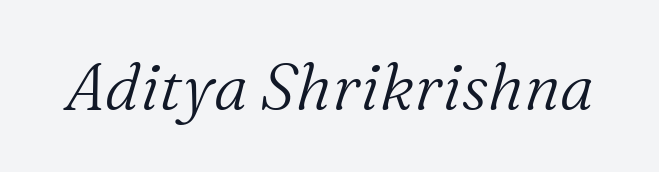
Any mark beneath the type? The region is blank. Unbolded letterforms with no extra heft. You could call the tracking neutral — neither tight nor loose. The specimen reads as italic at a glance.
